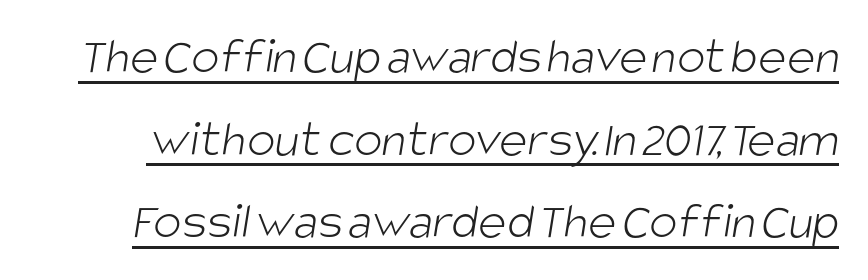
Stems and bowls with no extra thickness — not bold. Spacing verdict: proportional, widths tailored to each character. Font category for this specimen: sans-serif. How are the letters spaced? Ordinarily, with no added tracking. A normal amount of white space separates one row of letters from the next.
